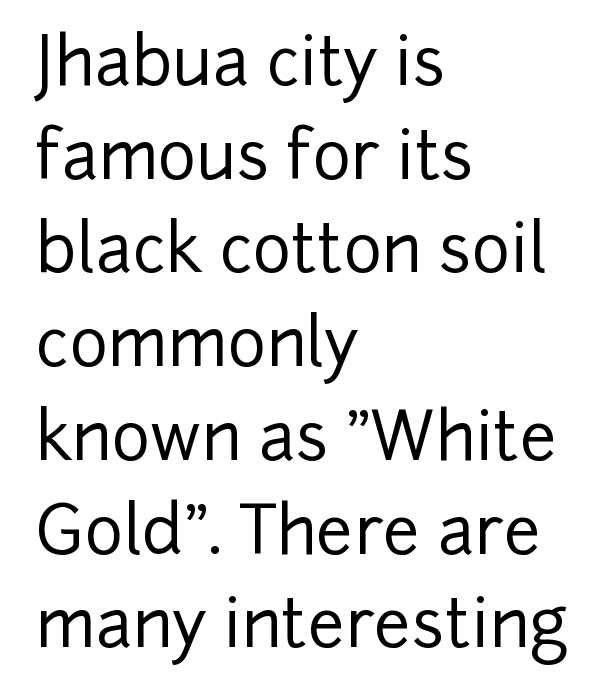
Q: Is the text italic (slanted)? A: No, it is upright.
Q: Is the typeface a serif or a sans-serif typeface? A: Sans-serif.
Q: Is the text underlined? A: No.
Q: How is the paragraph aligned? A: Left-aligned.
Q: Is the spacing between letters normal or unusually wide? A: Normal.
Q: Is the spacing between lines tight, normal or loose? A: Normal.
Q: Width (condensed, normal, or wide)? A: Normal.
Q: Stroke contrast? A: Low.
Q: x-height? A: Medium.
Q: Monospaced? A: No.
